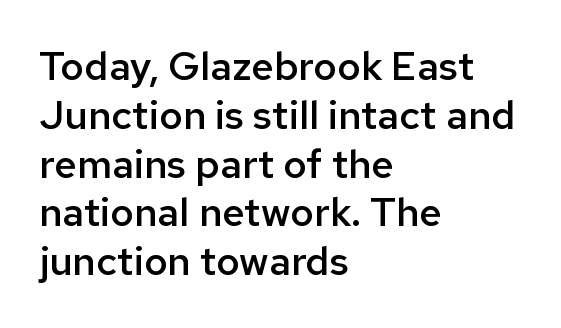
The image shows 40 px semibold sans-serif type, upright; set left-aligned, line spacing 1.22x, normal letter spacing, not underlined; low stroke contrast and a medium x-height.
